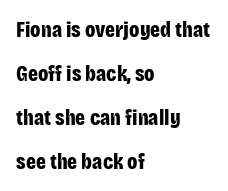
Q: Is the text bold? A: Yes.
Q: Is the text italic (slanted)? A: No, it is upright.
Q: Is the text underlined? A: No.
Q: How is the paragraph aligned? A: Left-aligned.
Q: Is the spacing between letters normal or unusually wide? A: Normal.
Q: Is the spacing between lines tight, normal or loose? A: Loose.
